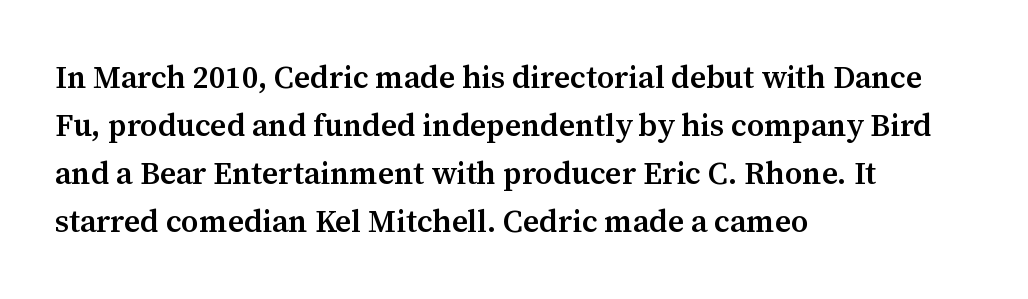
{"serif": "yes", "italic": "no", "bold": "semi", "weight": "semibold", "width": "normal", "stroke_contrast": "medium", "x_height": "medium", "monospaced": "no", "underline": "no", "align": "left", "line_spacing": "normal", "line_spacing_ratio": 1.55, "letter_spacing": "normal", "letter_spacing_em": 0.0, "glyph_px": 31}
